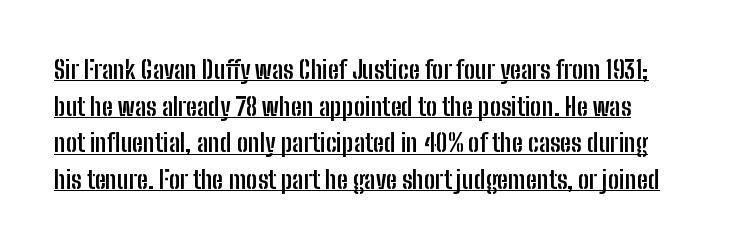
Q: Is the text bold? A: Yes.
Q: Is the text italic (slanted)? A: No, it is upright.
Q: Is the text underlined? A: Yes.
Q: Is the spacing between letters normal or unusually wide? A: Normal.
Q: Is the spacing between lines tight, normal or loose? A: Normal.
